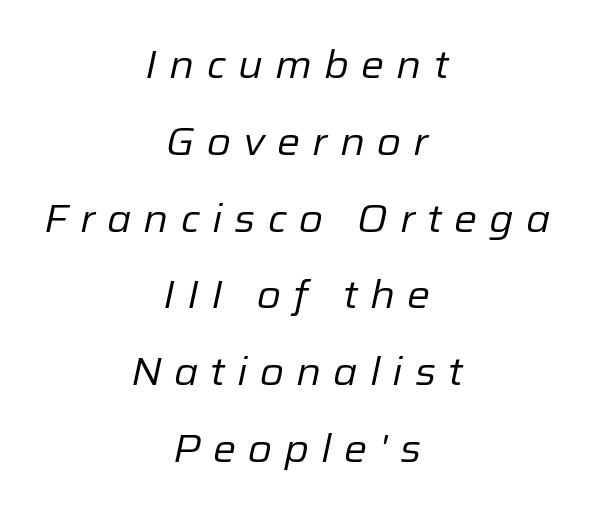
Q: Is the text bold? A: No.
Q: Is the text italic (slanted)? A: Yes, it leans right by about 12 degrees.
Q: Is the text underlined? A: No.
Q: How is the paragraph aligned? A: Centered.
Q: Is the spacing between letters normal or unusually wide? A: Unusually wide.
Q: Is the spacing between lines tight, normal or loose? A: Loose.
Q: Width (condensed, normal, or wide)? A: Normal.
Q: Stroke contrast? A: Low.
Q: x-height? A: Medium.
Q: Monospaced? A: No.
